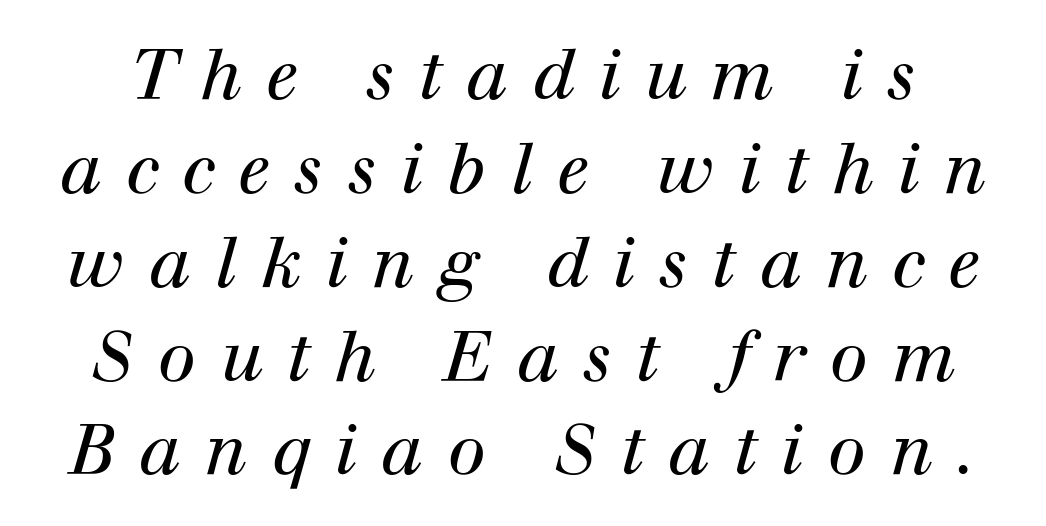
{"serif": "yes", "italic": "yes", "lean": "right", "slant_degrees": 12, "bold": "no", "weight": "regular", "width": "normal", "stroke_contrast": "high", "x_height": "medium", "monospaced": "no", "underline": "no", "line_spacing": "normal", "line_spacing_ratio": 1.36, "letter_spacing": "wide", "letter_spacing_em": 0.35, "glyph_px": 69}
